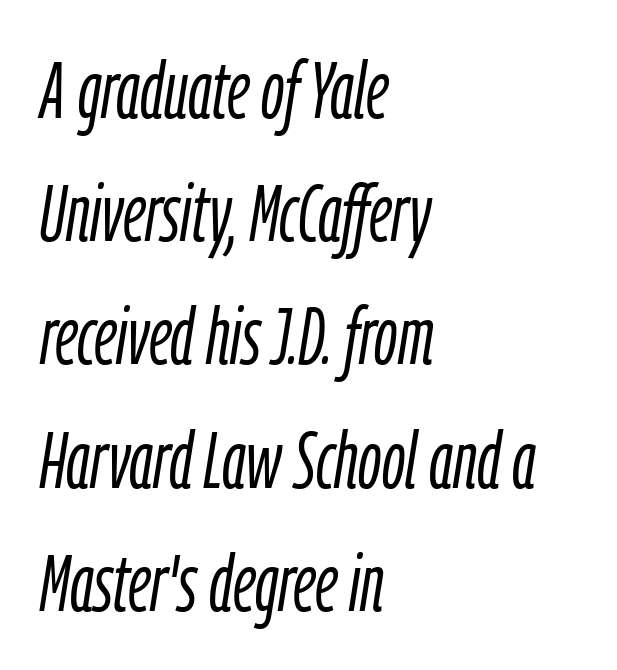
{"italic": "yes", "lean": "right", "slant_degrees": 9, "bold": "no", "weight": "light", "width": "condensed", "stroke_contrast": "low", "x_height": "medium", "monospaced": "no", "underline": "no", "align": "left", "line_spacing": "normal", "line_spacing_ratio": 1.54, "letter_spacing": "normal", "letter_spacing_em": 0.0, "glyph_px": 80}
